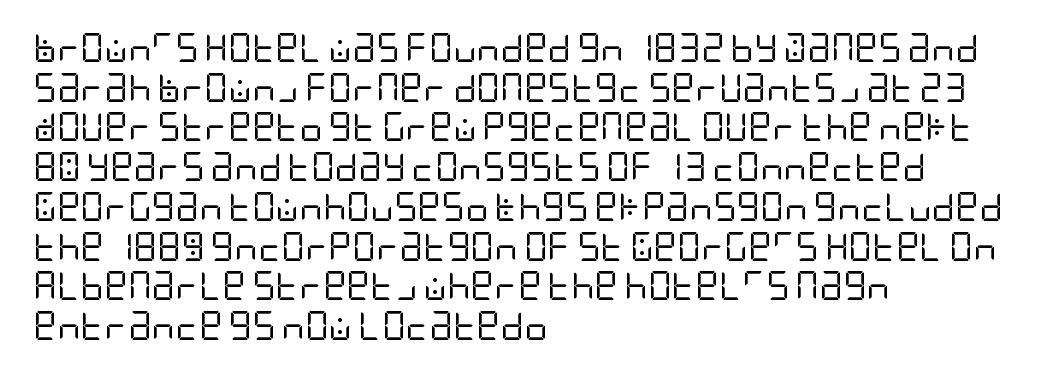
Q: Is the text bold? A: No.
Q: Is the text italic (slanted)? A: No, it is upright.
Q: Is the typeface a serif or a sans-serif typeface? A: Sans-serif.
Q: Is the text underlined? A: No.
Q: How is the paragraph aligned? A: Left-aligned.
Q: Is the spacing between letters normal or unusually wide? A: Normal.
Q: Is the spacing between lines tight, normal or loose? A: Normal.
Q: Width (condensed, normal, or wide)? A: Condensed.
Q: Stroke contrast? A: Low.
Q: x-height? A: Large.
